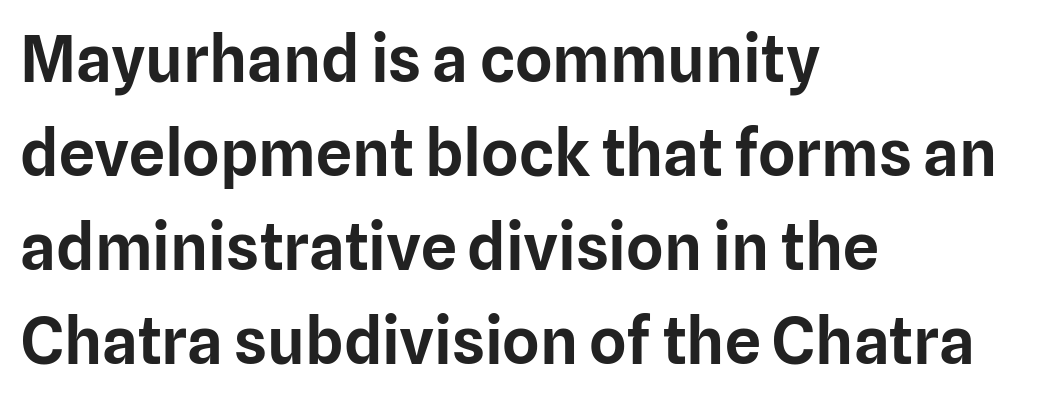
Q: Is the text italic (slanted)? A: No, it is upright.
Q: Is the typeface a serif or a sans-serif typeface? A: Sans-serif.
Q: Is the text underlined? A: No.
Q: How is the paragraph aligned? A: Left-aligned.
Q: Is the spacing between letters normal or unusually wide? A: Normal.
Q: Is the spacing between lines tight, normal or loose? A: Normal.
Q: Width (condensed, normal, or wide)? A: Normal.
Q: Stroke contrast? A: Low.
Q: x-height? A: Medium.
Q: Monospaced? A: No.
